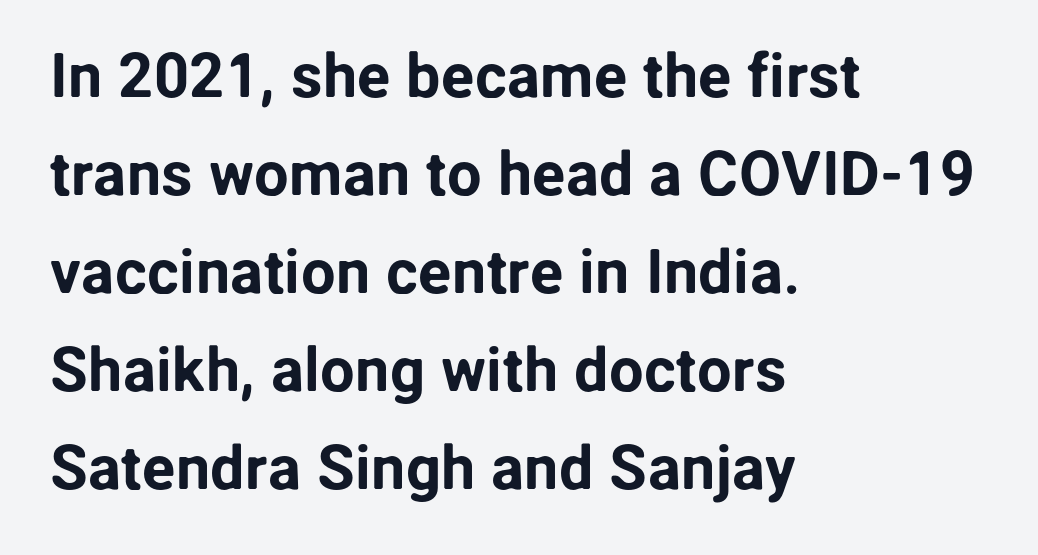
{"serif": "no", "italic": "no", "width": "normal", "stroke_contrast": "low", "x_height": "medium", "monospaced": "no", "underline": "no", "align": "left", "line_spacing": "normal", "line_spacing_ratio": 1.58, "letter_spacing": "normal", "letter_spacing_em": 0.0, "glyph_px": 62}
